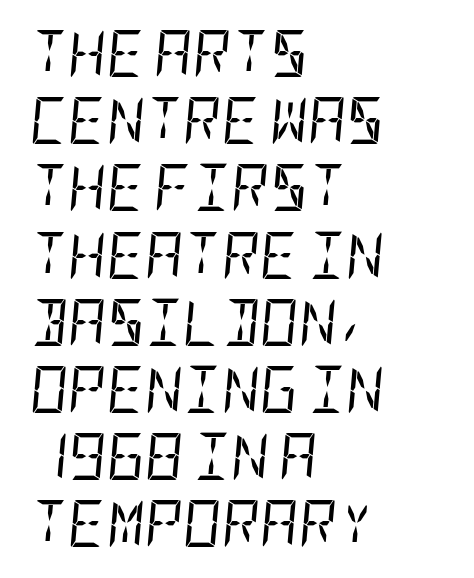
The image shows 47 px regular-weight, condensed type, italic (leaning right); set left-aligned, normal line spacing (1.43x), normal letter spacing, not underlined; low stroke contrast and a large x-height.
